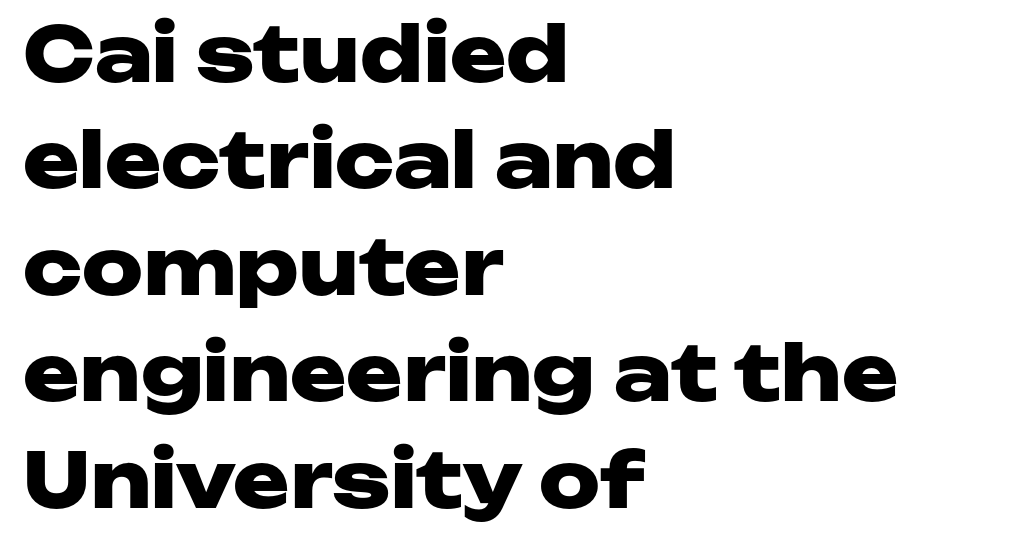
Q: Is the text bold? A: Yes.
Q: Is the text italic (slanted)? A: No, it is upright.
Q: Is the typeface a serif or a sans-serif typeface? A: Sans-serif.
Q: Is the text underlined? A: No.
Q: How is the paragraph aligned? A: Left-aligned.
Q: Is the spacing between letters normal or unusually wide? A: Normal.
Q: Is the spacing between lines tight, normal or loose? A: Normal.
Q: Width (condensed, normal, or wide)? A: Wide.
Q: Stroke contrast? A: Low.
Q: x-height? A: Medium.
Q: Monospaced? A: No.
